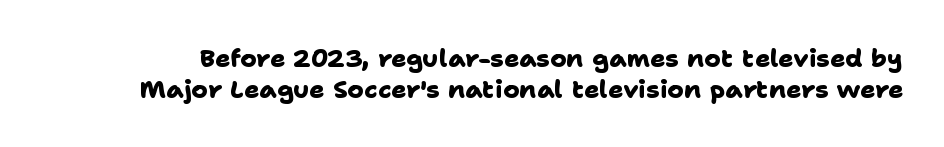
The image shows 25 px bold type; set line spacing 1.23x, normal letter spacing, not underlined.
